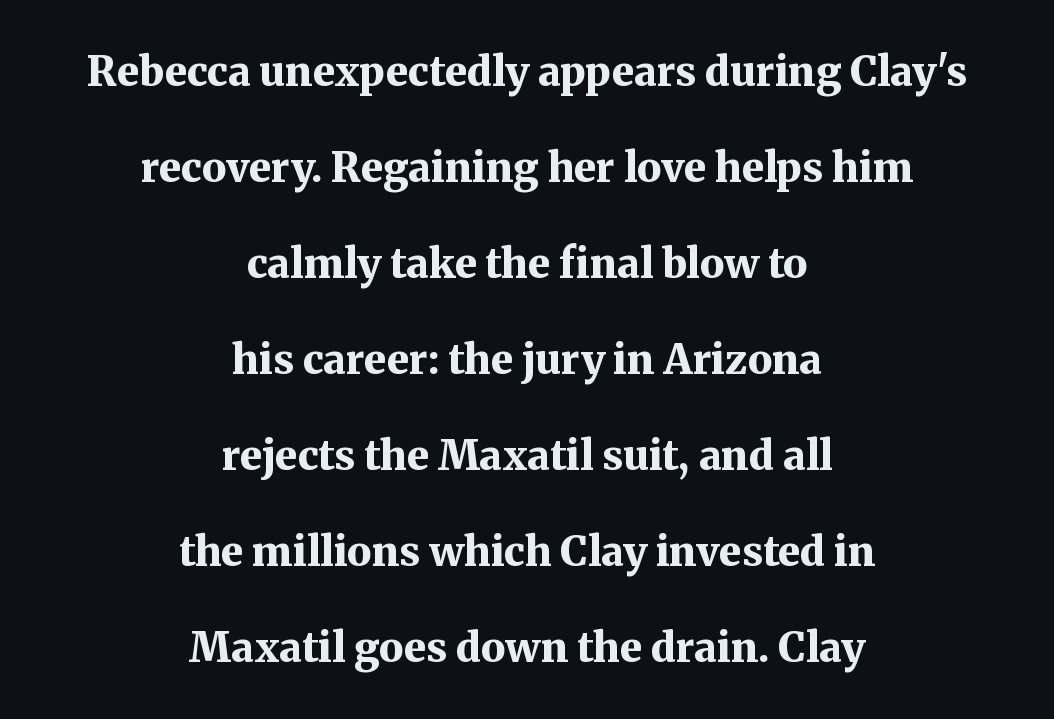
{"serif": "yes", "italic": "no", "bold": "yes", "weight": "bold", "width": "normal", "stroke_contrast": "medium", "x_height": "medium", "monospaced": "no", "underline": "no", "align": "center", "line_spacing": "loose", "line_spacing_ratio": 2.34, "letter_spacing": "normal", "letter_spacing_em": 0.0, "glyph_px": 41}
